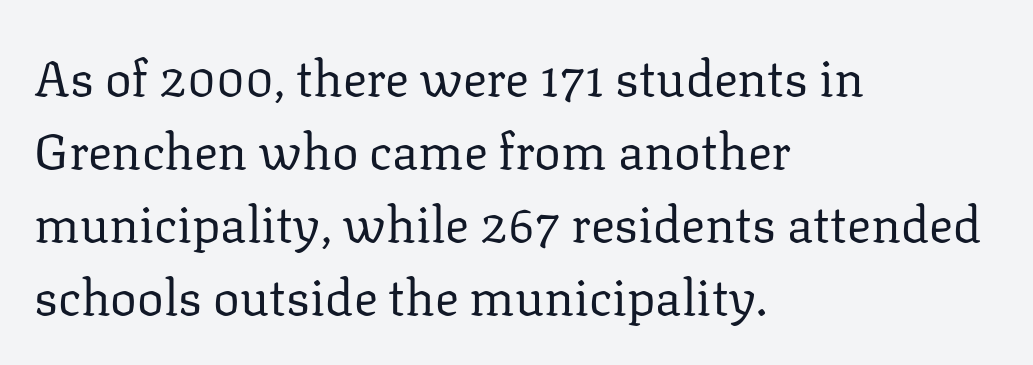
The face used here is rendered with its standard letterfit. A light-to-regular cut is what we see here. The characters display serif detailing at their extremities. Spacing verdict: proportional, widths tailored to each character.
